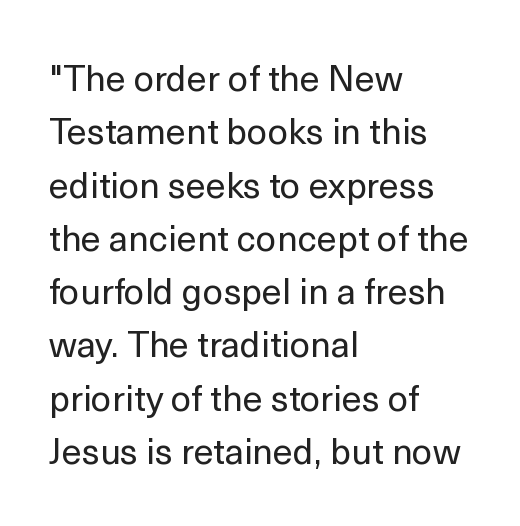
Compared with typical paragraphs, the rows here are spaced about the same. The strokes carry an ordinary text weight at most. Italic? Not at all — the glyphs are vertical. Serifs: no, the terminals of the letterforms are clean. A typesetter would call this proportional, since set widths differ per character. Line beginnings align vertically; line endings do not.
